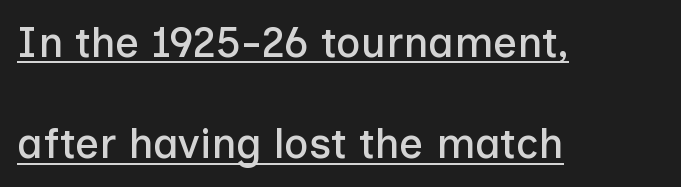
{"serif": "no", "italic": "no", "width": "normal", "stroke_contrast": "low", "x_height": "medium", "monospaced": "no", "underline": "yes", "align": "left", "line_spacing": "loose", "line_spacing_ratio": 2.41, "letter_spacing": "normal", "letter_spacing_em": 0.0, "glyph_px": 42}
